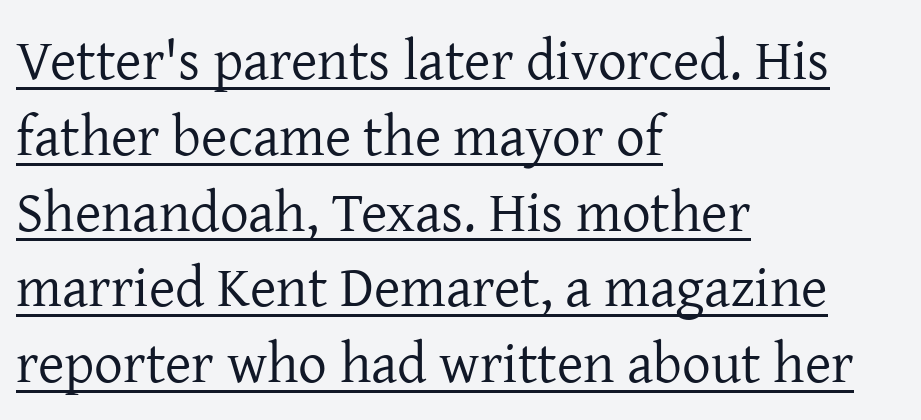
The lines are quadded left. The horizontal fit of the characters is conventional and even. This is not heavy type; no bold has been used. Successive baselines arrive at the customary interval.
